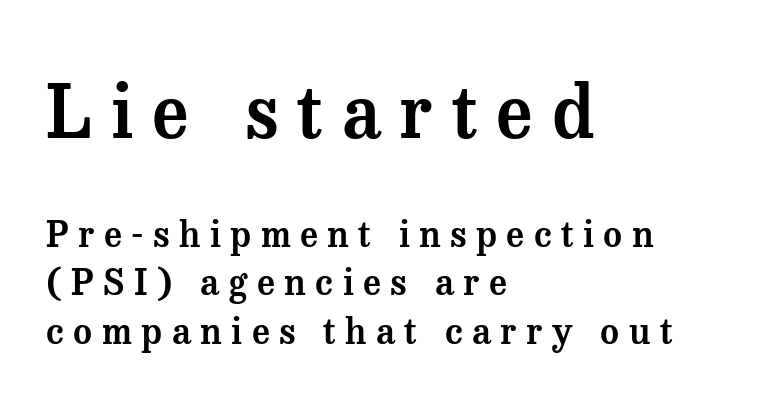
Proportional: the letters do not fall into vertical columns. The passage is arranged the way most books set body copy — flush left. There is plenty of visible air inserted between adjacent glyphs. Two sizes are in play, and the larger belongs to the first block. Summary of vertical rhythm: regular, with standard interline spacing.
